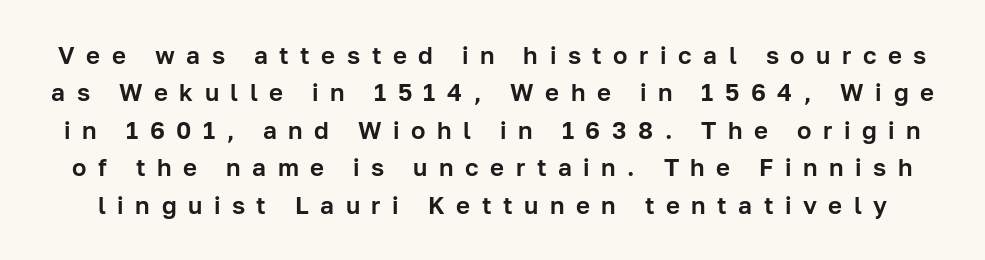
Descenders hang freely into open space. This sample uses expanded letter spacing, leaving extra air between glyphs. Quick note: interline space is typical. Characters remain perfectly vertical along every line.
